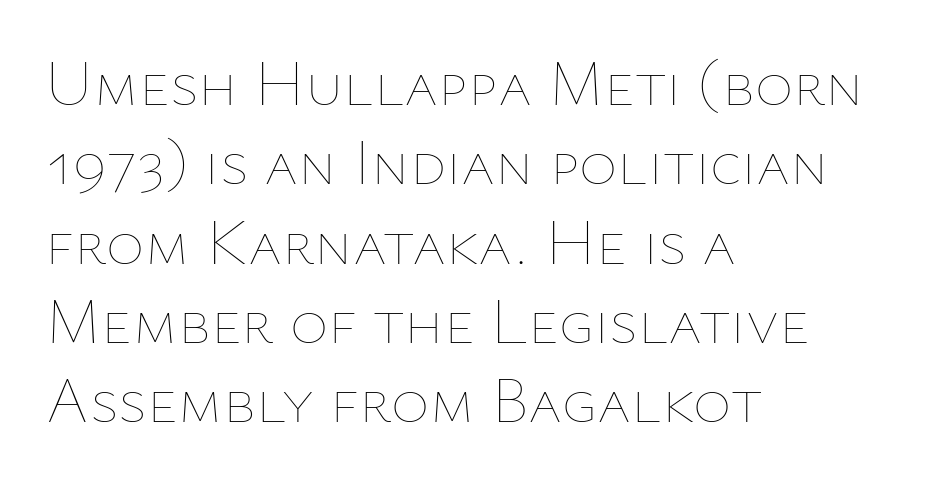
{"italic": "no", "bold": "no", "weight": "thin", "width": "normal", "stroke_contrast": "low", "x_height": "medium", "monospaced": "no", "underline": "no", "align": "left", "line_spacing_ratio": 1.22, "letter_spacing": "normal", "letter_spacing_em": 0.0, "glyph_px": 65}
